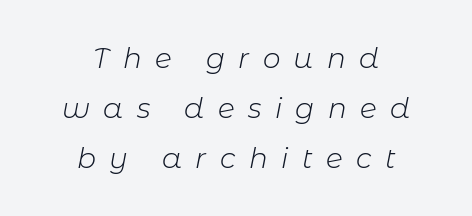
The image shows 28 px light type, italic (leaning right); set centered, line spacing 1.78x, unusually wide letter spacing (+0.48 em), not underlined; low stroke contrast and a medium x-height.
